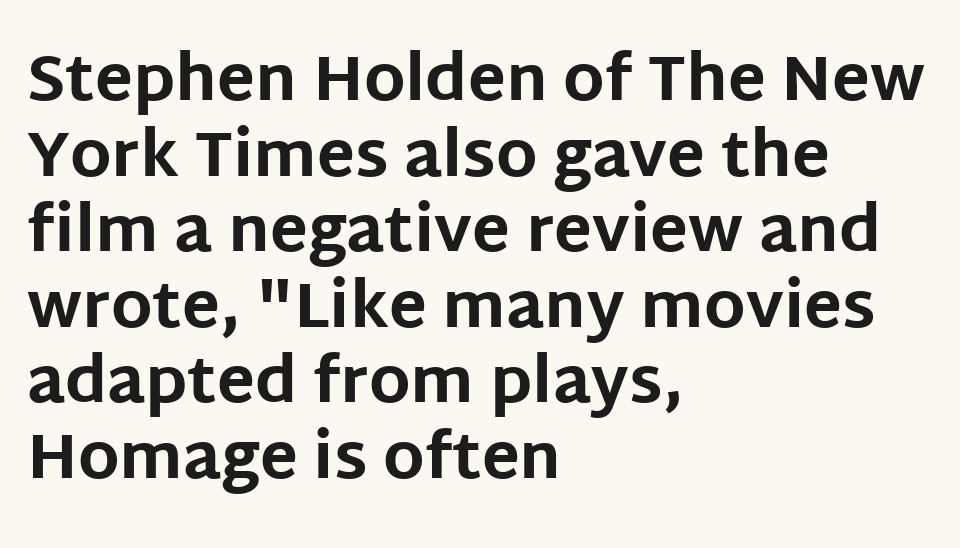
The image shows 63 px bold sans-serif type, upright; set left-aligned, line spacing 1.2x, normal letter spacing, not underlined; low stroke contrast and a large x-height.
